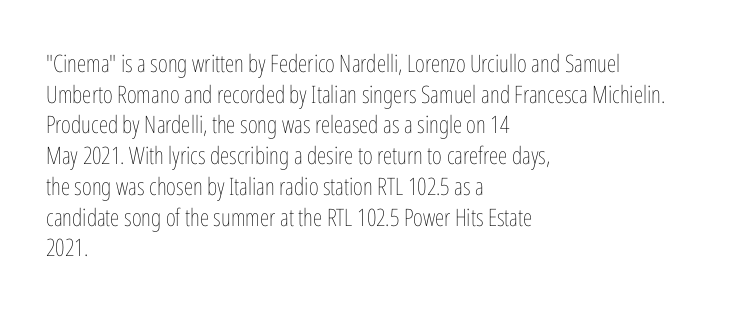
Q: Is the text bold? A: No.
Q: Is the text italic (slanted)? A: No, it is upright.
Q: Is the text underlined? A: No.
Q: How is the paragraph aligned? A: Left-aligned.
Q: Is the spacing between letters normal or unusually wide? A: Normal.
Q: Is the spacing between lines tight, normal or loose? A: Normal.
